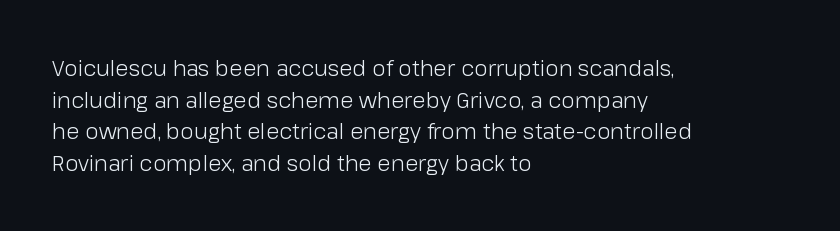
The image shows 22 px text type, upright; set left-aligned, normal line spacing (1.44x), normal letter spacing, not underlined.
